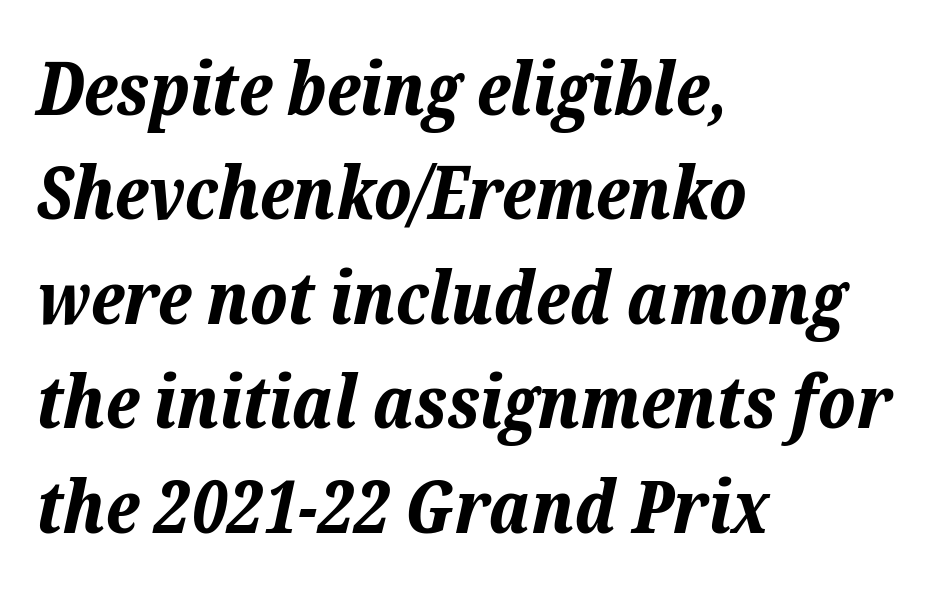
{"italic": "yes", "lean": "right", "slant_degrees": 12, "bold": "yes", "weight": "bold", "width": "normal", "stroke_contrast": "low", "x_height": "medium", "monospaced": "no", "underline": "no", "align": "left", "line_spacing": "normal", "line_spacing_ratio": 1.43, "letter_spacing": "normal", "letter_spacing_em": 0.0, "glyph_px": 73}
